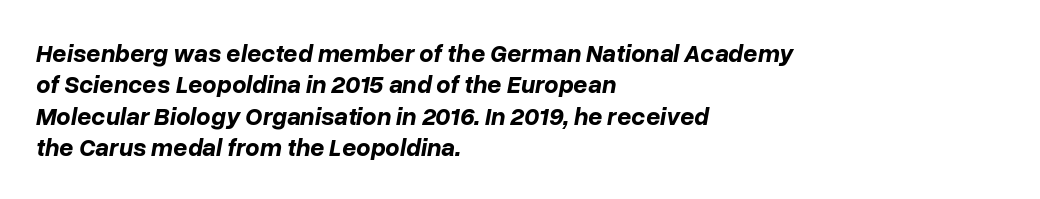
The zone under the glyphs is completely vacant. Leading: standard. Characters are canted at an angle relative to the baseline's perpendicular. Does the weight exceed regular? Yes, all the way to bold. You could call the tracking neutral — neither tight nor loose.
